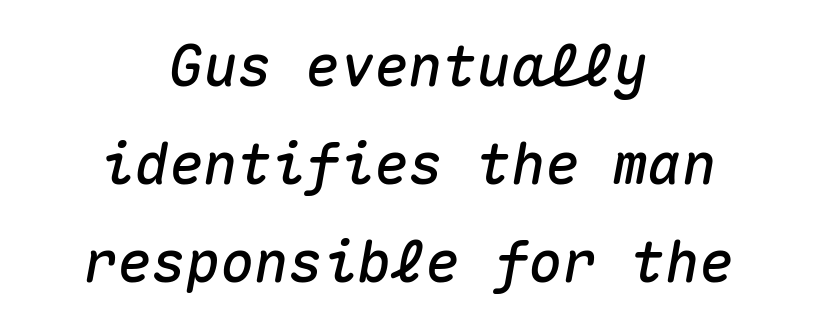
Q: Is the text italic (slanted)? A: Yes, it leans right by about 10 degrees.
Q: Is the text underlined? A: No.
Q: How is the paragraph aligned? A: Centered.
Q: Is the spacing between letters normal or unusually wide? A: Normal.
Q: Width (condensed, normal, or wide)? A: Normal.
Q: Stroke contrast? A: Medium.
Q: x-height? A: Medium.
Q: Monospaced? A: Yes.
